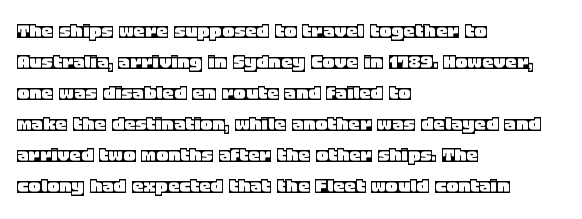
Q: Is the text italic (slanted)? A: No, it is upright.
Q: Is the text underlined? A: No.
Q: How is the paragraph aligned? A: Left-aligned.
Q: Is the spacing between letters normal or unusually wide? A: Normal.
Q: Is the spacing between lines tight, normal or loose? A: Normal.
